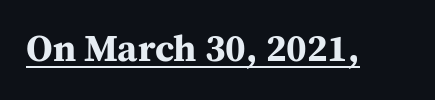
Q: Is the text bold? A: Yes.
Q: Is the text italic (slanted)? A: No, it is upright.
Q: Is the typeface a serif or a sans-serif typeface? A: Serif.
Q: Is the text underlined? A: Yes.
Q: Is the spacing between letters normal or unusually wide? A: Normal.
Q: Width (condensed, normal, or wide)? A: Normal.
Q: Stroke contrast? A: Medium.
Q: x-height? A: Medium.
Q: Monospaced? A: No.
